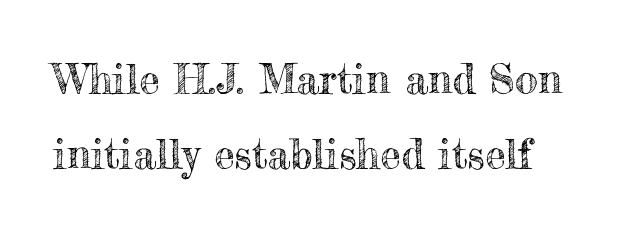
Note the varied advance widths — an 'i' is clearly narrower than an 'm'. Nobody touched the tracking dial on this one. Descender tails drop into unmarked territory. A roman cut, with each character standing at attention.
